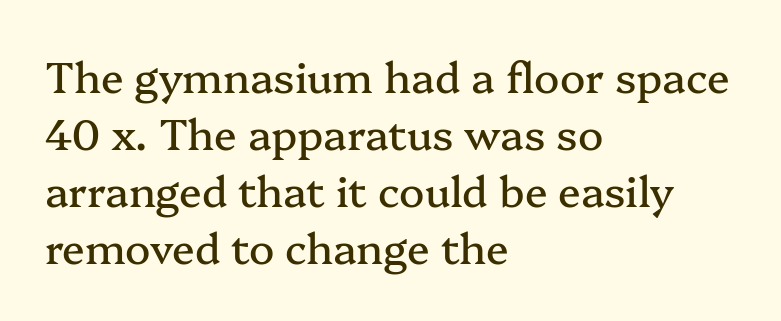
Check under the words: just untouched page. Evenly set lines give the paragraph a standard silhouette. Is this a fixed-width face? No — the glyphs have proportional, varying widths. Teacher's note: observe the even left margin — that is flush-left alignment. You can tell from the footed stems that serif type was used. Default kerning and tracking; the words read as compact shapes.
